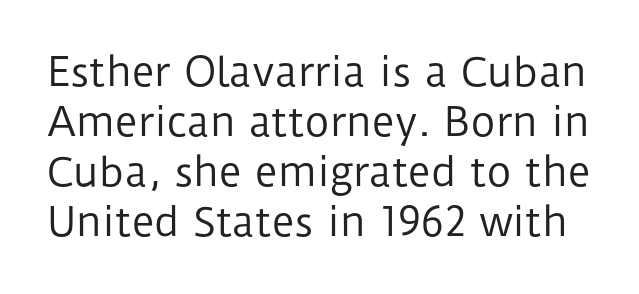
Q: Is the text bold? A: No.
Q: Is the text italic (slanted)? A: No, it is upright.
Q: Is the typeface a serif or a sans-serif typeface? A: Sans-serif.
Q: Is the text underlined? A: No.
Q: Is the spacing between letters normal or unusually wide? A: Normal.
Q: Is the spacing between lines tight, normal or loose? A: Normal.
Q: Width (condensed, normal, or wide)? A: Normal.
Q: Stroke contrast? A: Low.
Q: x-height? A: Medium.
Q: Monospaced? A: No.
